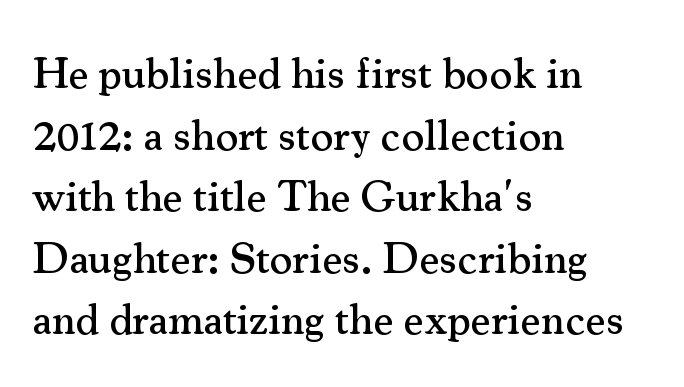
Spacing between characters is what you'd get straight out of the box. Is there much room between lines? A standard amount, neither cramped nor airy. Quick note: not italic, upright. Every row of glyphs begins at an identical x-position on the left. Lines of text with bare space underneath.
